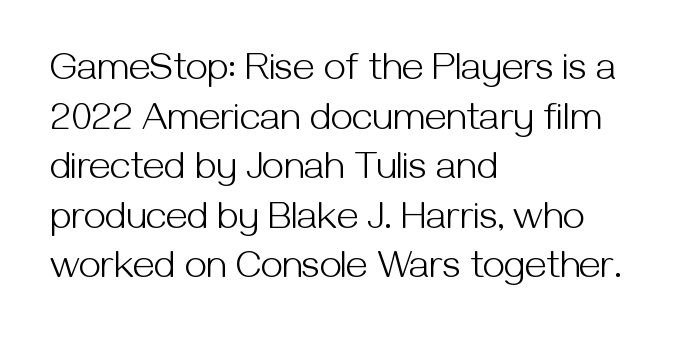
This sample is left-justified, so line endings fall wherever the words run out. Rendered with straight, roman letterforms. The rendering uses natural spacing where letterforms have individual widths. A light-to-regular cut is what we see here.
